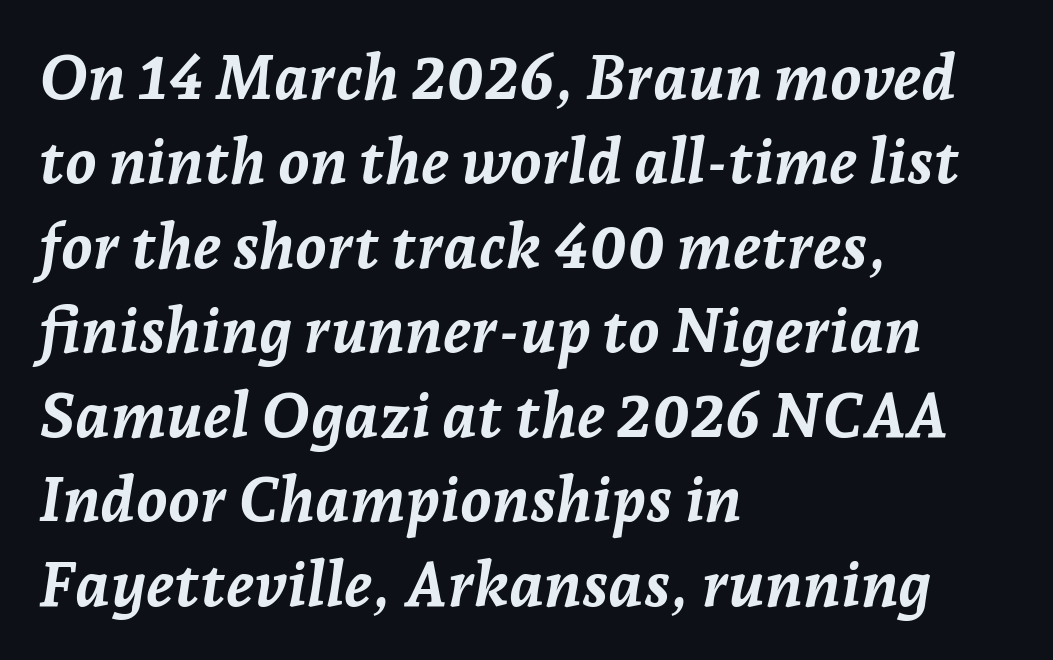
{"italic": "yes", "lean": "right", "slant_degrees": 7, "bold": "yes", "weight": "semibold", "width": "normal", "stroke_contrast": "low", "x_height": "medium", "monospaced": "no", "underline": "no", "align": "left", "line_spacing": "normal", "line_spacing_ratio": 1.34, "letter_spacing": "normal", "letter_spacing_em": 0.0, "glyph_px": 63}
